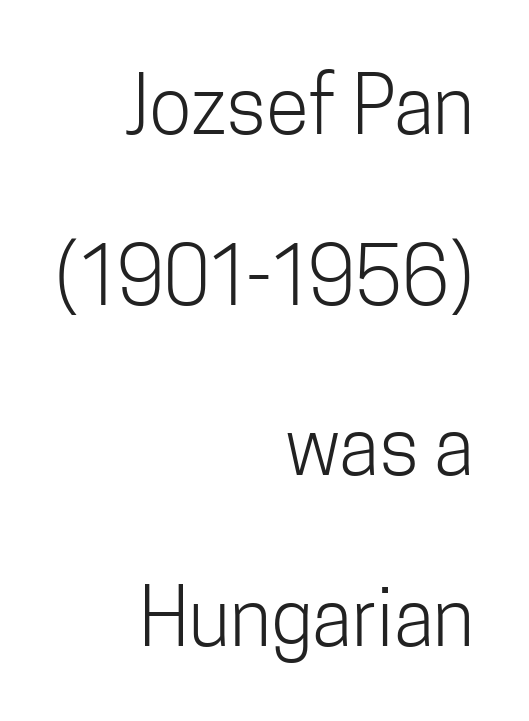
The image shows 79 px light, condensed sans-serif type, upright; set right-aligned, loose line spacing (2.16x), normal letter spacing, not underlined; low stroke contrast and a medium x-height.
